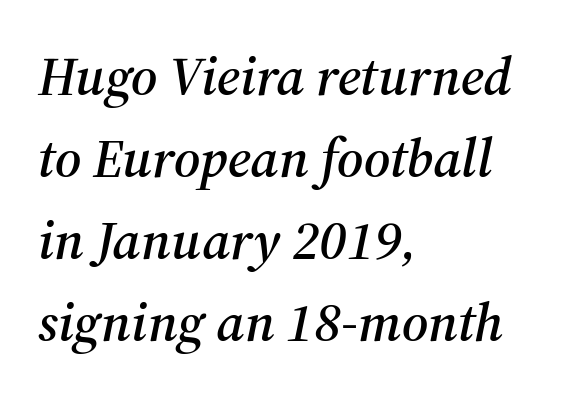
The image shows 55 px serif type, italic (leaning right); set left-aligned, normal line spacing (1.49x), normal letter spacing, not underlined; medium stroke contrast and a medium x-height.
